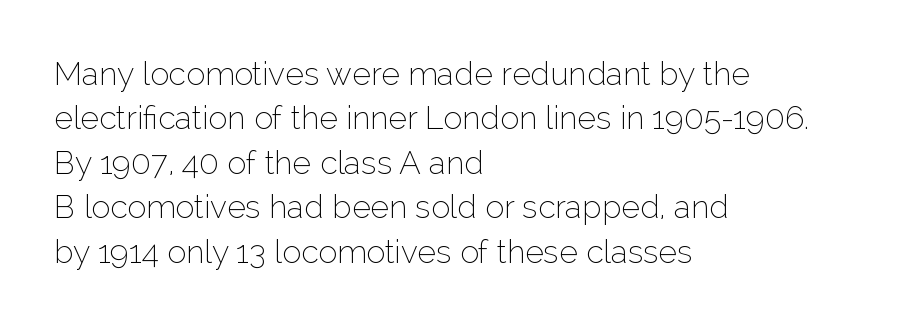
The image shows 32 px thin sans-serif type, upright; set left-aligned, normal line spacing (1.39x), normal letter spacing, not underlined; low stroke contrast and a medium x-height.
